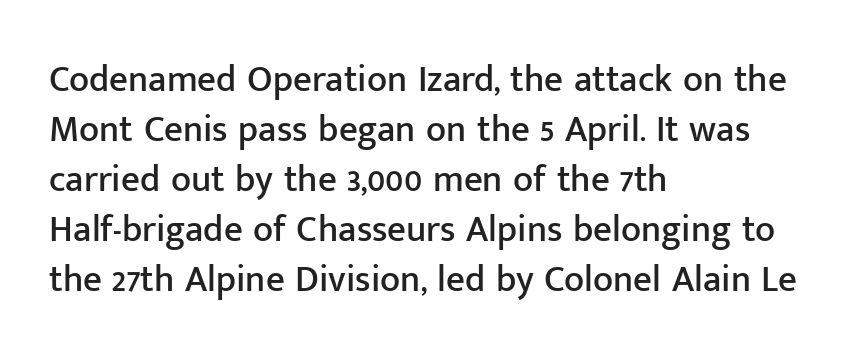
This sample uses plain, unmodified letter spacing. Nothing sits at the stroke ends, so this counts as sans-serif. This sample is left-justified, so line endings fall wherever the words run out. Notice how descenders clear the ascenders below comfortably — that's standard leading. Varying glyph widths throughout — classic text-font behaviour.
